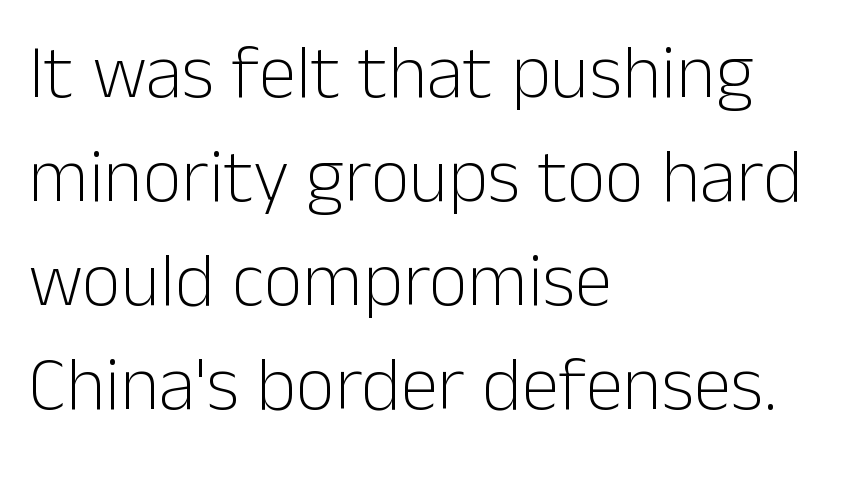
The image shows 76 px light sans-serif type, upright; set left-aligned, normal line spacing (1.37x), normal letter spacing, not underlined; low stroke contrast and a medium x-height.
